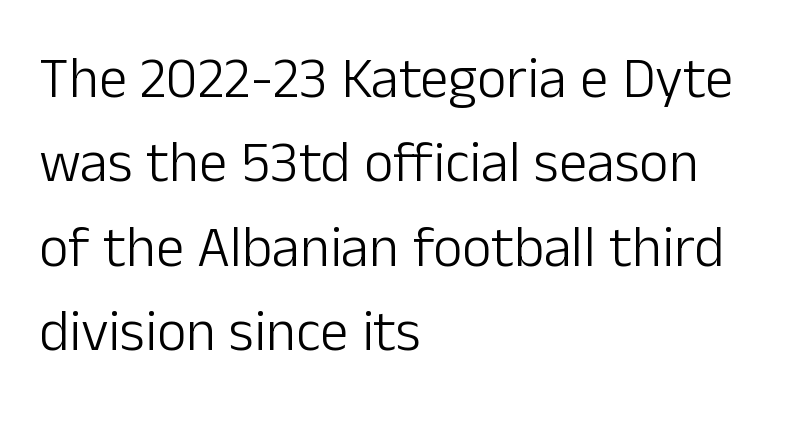
Q: Is the text bold? A: No.
Q: Is the text italic (slanted)? A: No, it is upright.
Q: Is the typeface a serif or a sans-serif typeface? A: Sans-serif.
Q: Is the text underlined? A: No.
Q: How is the paragraph aligned? A: Left-aligned.
Q: Is the spacing between letters normal or unusually wide? A: Normal.
Q: Is the spacing between lines tight, normal or loose? A: Normal.
Q: Width (condensed, normal, or wide)? A: Normal.
Q: Stroke contrast? A: Low.
Q: x-height? A: Medium.
Q: Monospaced? A: No.
